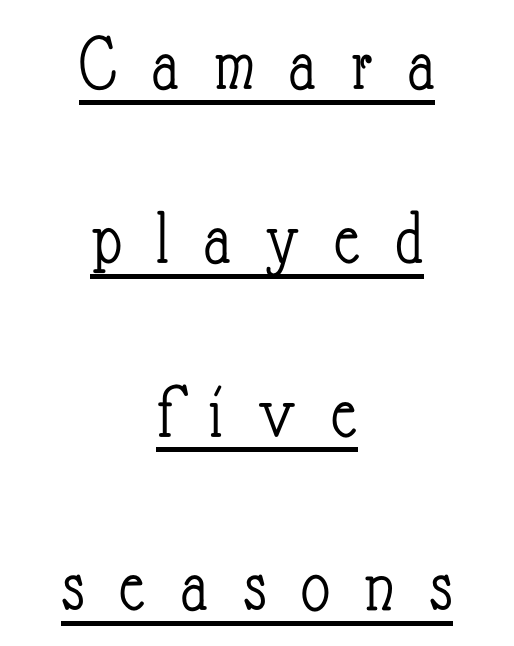
The image shows 79 px light, condensed type, upright; set centered, loose line spacing (2.2x), unusually wide letter spacing (+0.44 em), underlined; low stroke contrast and a small x-height.
